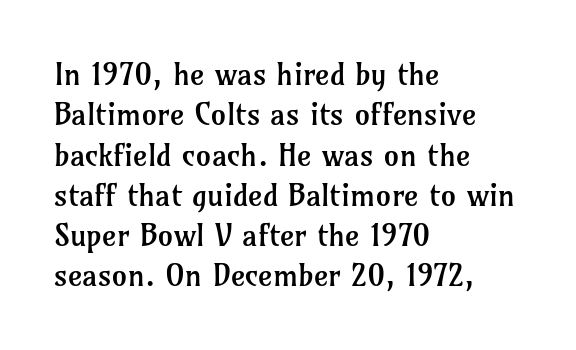
This reads as an unemphasized weight, regular at the heaviest. The letters advance in unequal steps, a hallmark of proportional type. This rendering features lettering with no underline. Caption: standard tracking, unaltered. Regular leading. Letterform terminals end in serifs throughout the passage.
